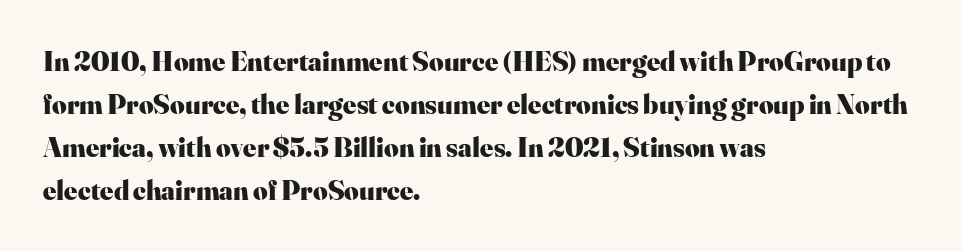
The letters advance in unequal steps, a hallmark of proportional type. The rendering uses a moderate line-height, typical for paragraphs. Posture: vertical. The gap between lines stays unmarked. Layout note: lines flush left. The letters are bold, with thick, heavy strokes.
